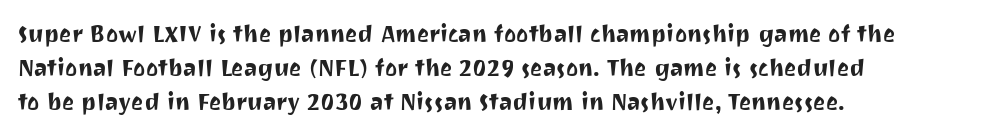
{"italic": "no", "underline": "no", "align": "left", "line_spacing": "normal", "line_spacing_ratio": 1.47, "letter_spacing": "normal", "letter_spacing_em": 0.0, "glyph_px": 23}
